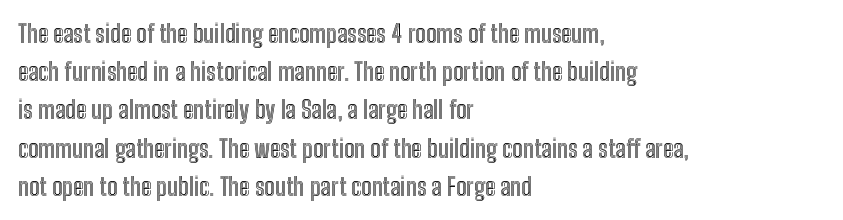
Descenders hang freely into open space. Teacher's note: observe the even left margin — that is flush-left alignment. The vertical gap from one line to the next is medium. If you drew a line through each stem, it would be perfectly vertical. The letters sit at their default tracking, neither squeezed nor spread.
